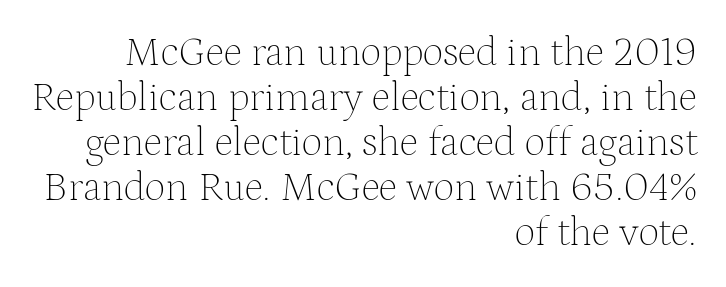
Each letter's strokes conclude with small projecting serifs. Here the glyphs are tracked normally, forming tight word shapes. The strokes are not fattened; the text isn't bold. Beneath every word, the page is bare. Right-aligned paragraph, ragged on the left.
